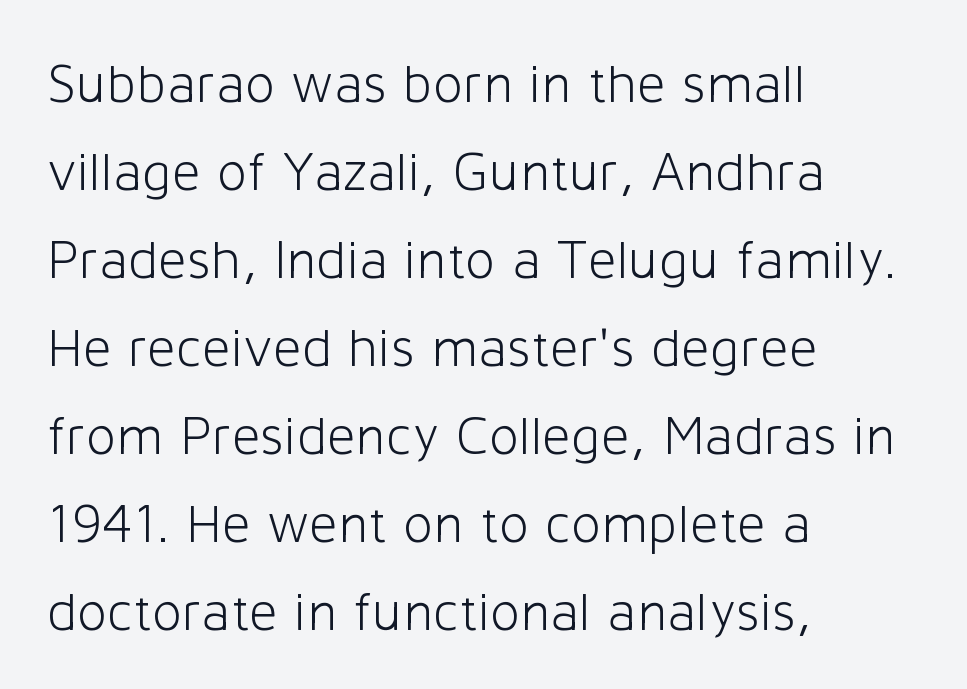
{"serif": "no", "italic": "no", "bold": "no", "weight": "light", "width": "normal", "stroke_contrast": "low", "x_height": "medium", "monospaced": "no", "underline": "no", "align": "left", "line_spacing": "normal", "line_spacing_ratio": 1.57, "letter_spacing": "normal", "letter_spacing_em": 0.0, "glyph_px": 56}
